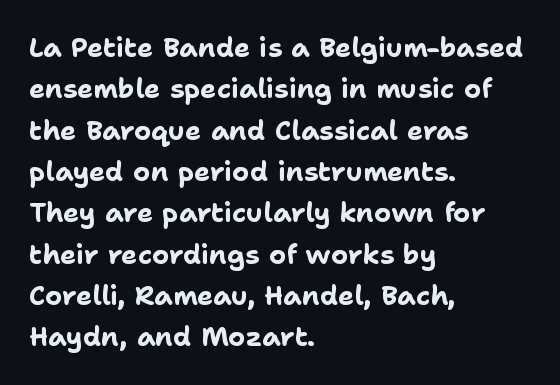
The image shows 27 px bold type, upright; set left-aligned, normal line spacing (1.53x), normal letter spacing, not underlined.
